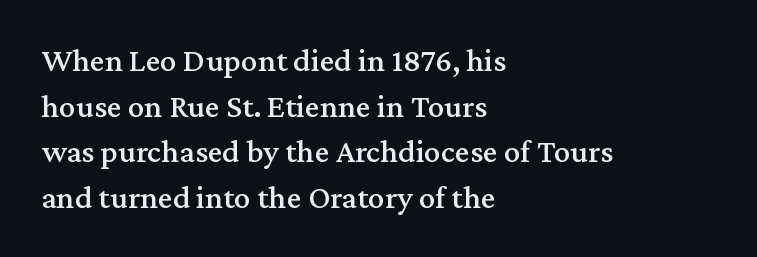
Is the block centered? No — it sits flush against the left margin. Rows of type keep a routine distance in the vertical direction. The type is set solid horizontally, with unmodified tracking. Quick note: underline off. The rendering uses natural spacing where letterforms have individual widths. To sum up the face: it has serifs.
